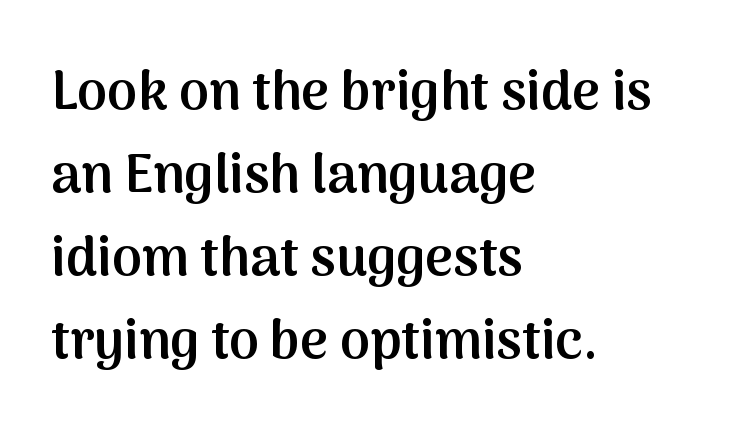
Q: Is the text bold? A: Semi-bold.
Q: Is the text italic (slanted)? A: No, it is upright.
Q: Is the typeface a serif or a sans-serif typeface? A: Sans-serif.
Q: Is the text underlined? A: No.
Q: How is the paragraph aligned? A: Left-aligned.
Q: Is the spacing between letters normal or unusually wide? A: Normal.
Q: Is the spacing between lines tight, normal or loose? A: Normal.
Q: Width (condensed, normal, or wide)? A: Normal.
Q: Stroke contrast? A: Medium.
Q: x-height? A: Medium.
Q: Monospaced? A: No.
